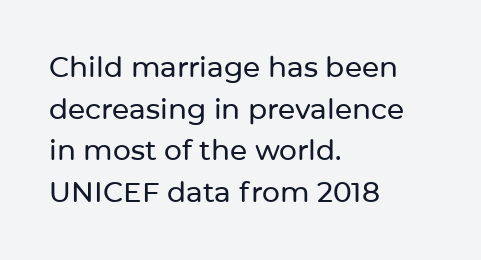
Do the letters lean? They stand straight. The space between consecutive lines is moderate. The letterforms sit shoulder to shoulder at normal distance. These lines are rendered in a variable-pitch font. Bare-footed words on every line.
